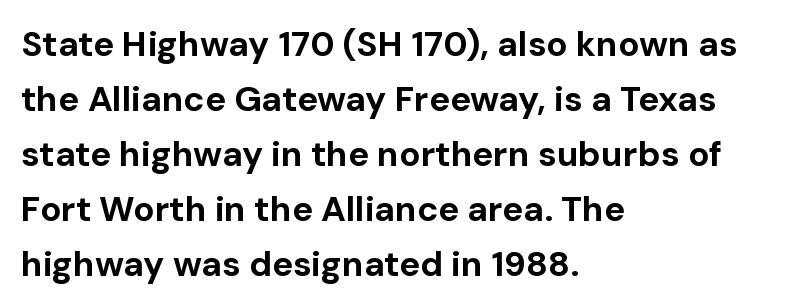
The face used here is a sans, in the tradition of grotesques and geometrics. Ordinary non-slanted type is in use. Character widths vary here, with narrow letters taking less room than wide ones. The strokes are fattened all the way to bold. Regarding leading, the lines here are spaced in the standard way.
